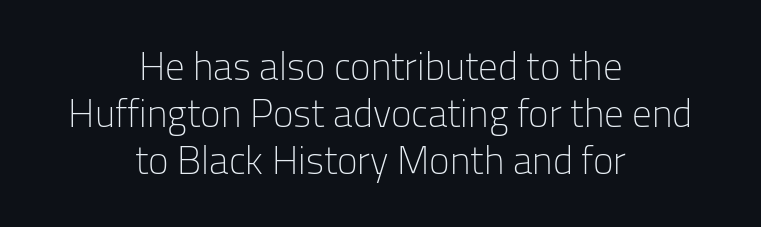
Q: Is the text bold? A: No.
Q: Is the text italic (slanted)? A: No, it is upright.
Q: Is the typeface a serif or a sans-serif typeface? A: Sans-serif.
Q: Is the text underlined? A: No.
Q: How is the paragraph aligned? A: Centered.
Q: Is the spacing between letters normal or unusually wide? A: Normal.
Q: Width (condensed, normal, or wide)? A: Normal.
Q: Stroke contrast? A: Low.
Q: x-height? A: Medium.
Q: Monospaced? A: No.
